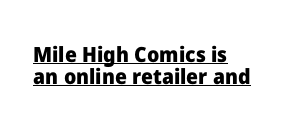
Q: Is the text bold? A: Yes.
Q: Is the text italic (slanted)? A: No, it is upright.
Q: Is the text underlined? A: Yes.
Q: How is the paragraph aligned? A: Left-aligned.
Q: Is the spacing between letters normal or unusually wide? A: Normal.
Q: Is the spacing between lines tight, normal or loose? A: Tight.
